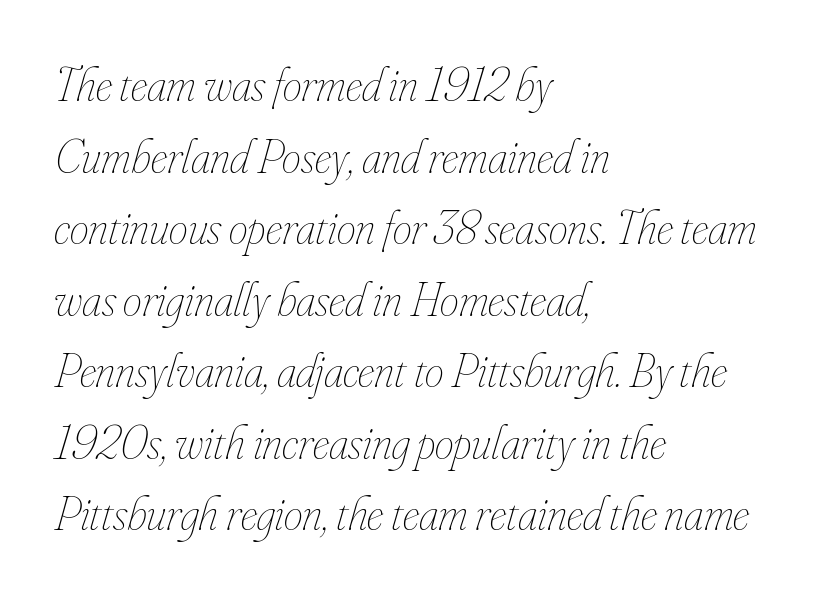
{"italic": "yes", "lean": "right", "slant_degrees": 16, "bold": "no", "weight": "thin", "width": "condensed", "stroke_contrast": "low", "x_height": "small", "monospaced": "no", "underline": "no", "align": "left", "line_spacing": "normal", "line_spacing_ratio": 1.49, "letter_spacing": "normal", "letter_spacing_em": 0.0, "glyph_px": 48}
